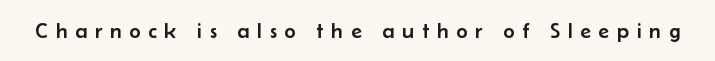
Words float on clear page, feet unadorned. What stands out about the letter spacing? Its width — letters are far apart. This is the regular roman posture of the typeface.
